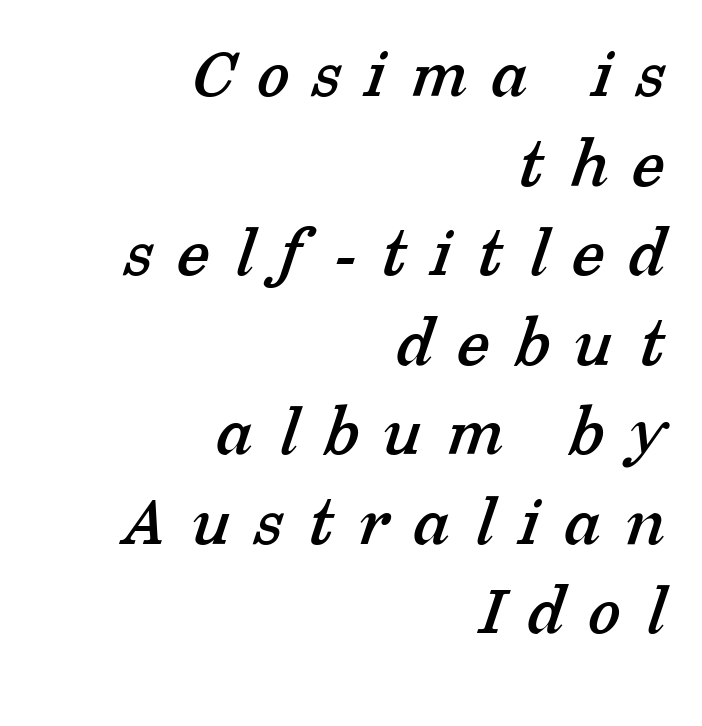
{"serif": "yes", "width": "normal", "stroke_contrast": "low", "x_height": "medium", "monospaced": "no", "underline": "no", "align": "right", "line_spacing_ratio": 1.21, "letter_spacing": "wide", "letter_spacing_em": 0.33, "glyph_px": 74}
